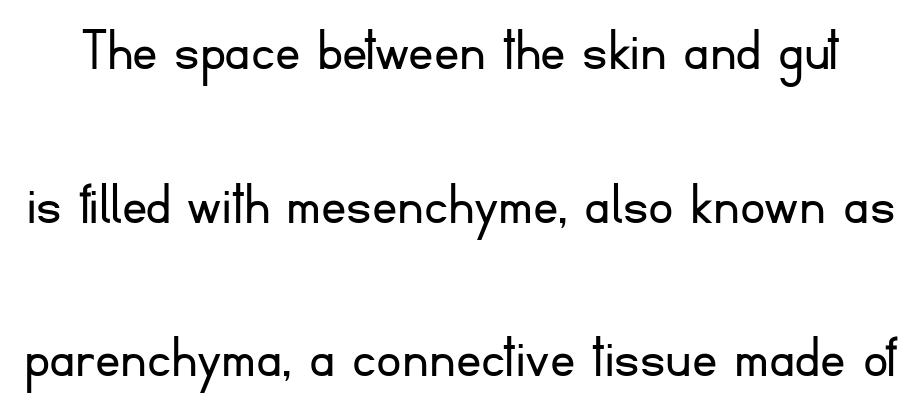
Does the type have serifs? No, each stem ends abruptly. These lines stand farther apart than default settings would place them. The tracking reads as untouched default to a designer's eye. Weight: not bold — regular or lighter. Just letters on the line, the space beneath them empty. Tall strokes in this sample are plumb rather than angled.
